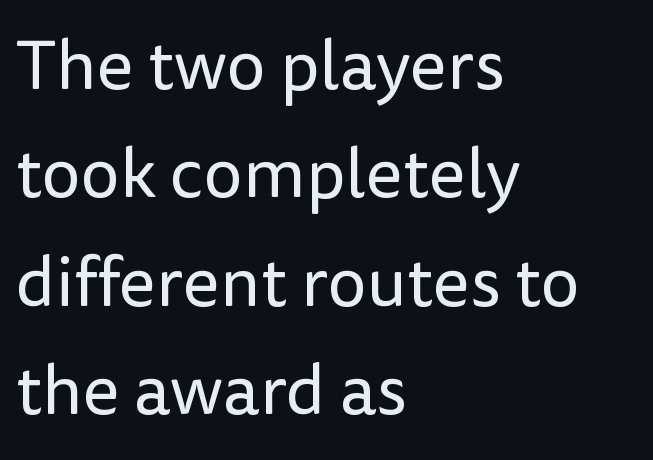
The image shows 70 px regular-weight sans-serif type, upright; set left-aligned, normal line spacing (1.55x), normal letter spacing, not underlined; low stroke contrast and a medium x-height.
